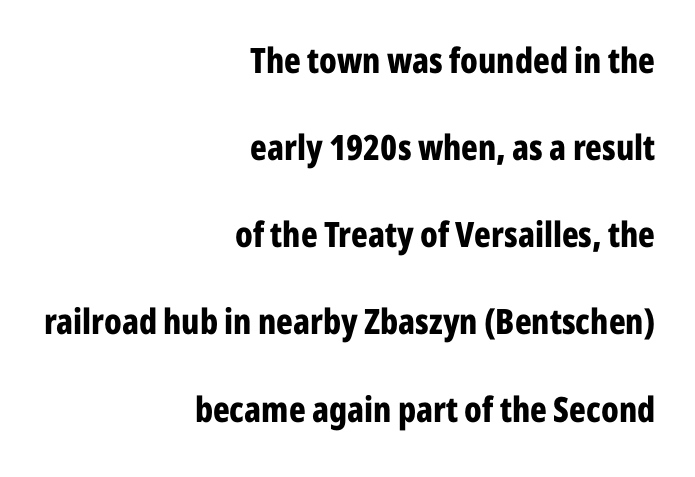
{"serif": "no", "italic": "no", "bold": "yes", "weight": "bold", "width": "condensed", "stroke_contrast": "low", "x_height": "medium", "monospaced": "no", "underline": "no", "align": "right", "line_spacing": "loose", "line_spacing_ratio": 2.49, "letter_spacing": "normal", "letter_spacing_em": 0.0, "glyph_px": 35}
